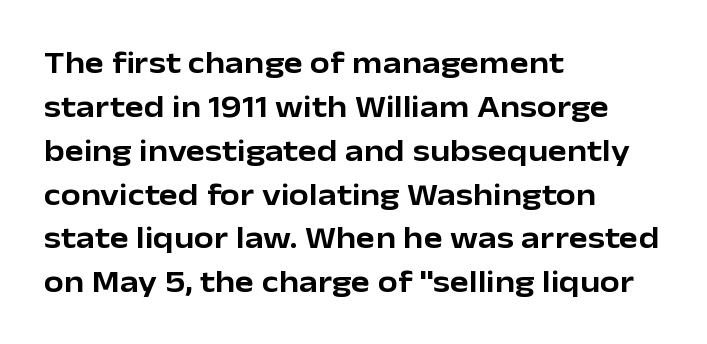
{"serif": "no", "italic": "no", "width": "normal", "stroke_contrast": "low", "x_height": "medium", "monospaced": "no", "underline": "no", "align": "left", "line_spacing": "normal", "line_spacing_ratio": 1.37, "letter_spacing": "normal", "letter_spacing_em": 0.0, "glyph_px": 32}
